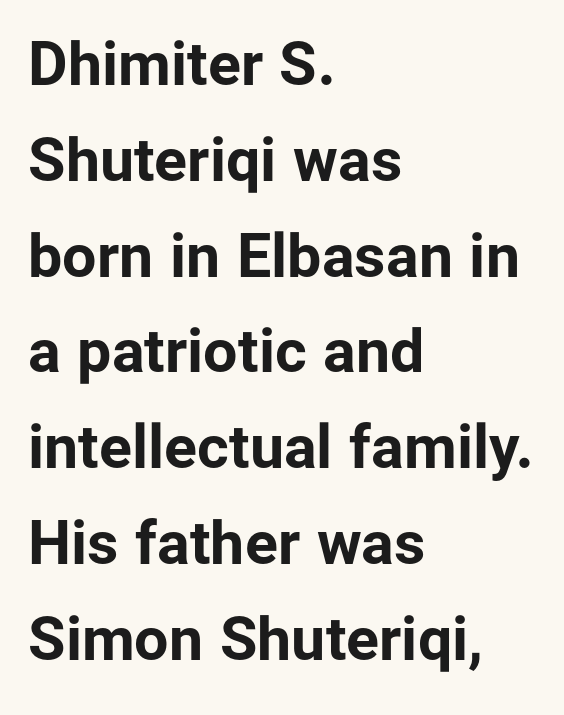
{"serif": "no", "italic": "no", "bold": "yes", "weight": "bold", "width": "normal", "stroke_contrast": "low", "x_height": "medium", "monospaced": "no", "underline": "no", "align": "left", "line_spacing": "normal", "line_spacing_ratio": 1.57, "letter_spacing": "normal", "letter_spacing_em": 0.0, "glyph_px": 61}
